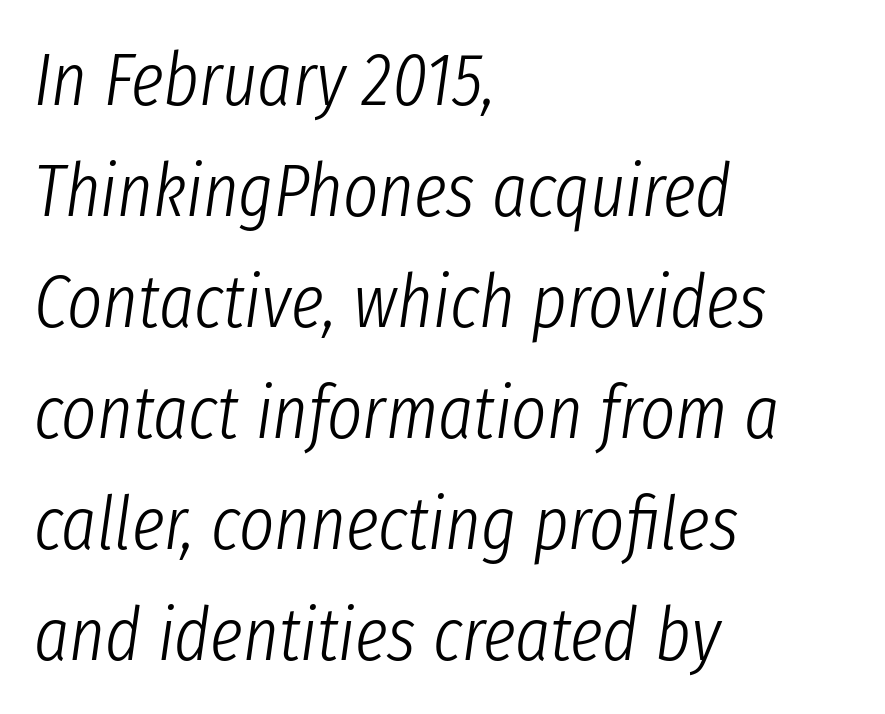
The image shows 75 px light, condensed type, italic (leaning right); set left-aligned, normal line spacing (1.48x), normal letter spacing, not underlined; low stroke contrast and a medium x-height.
